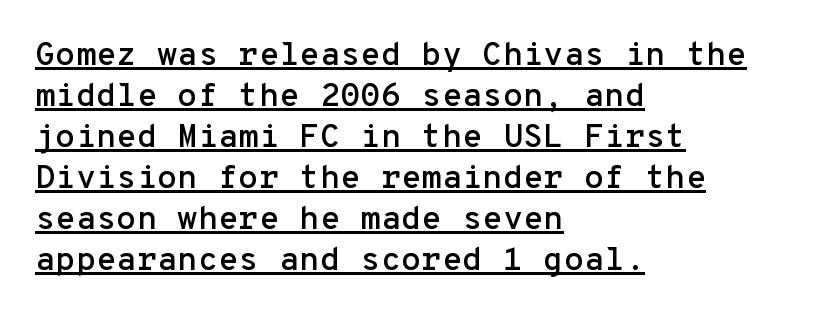
Q: Is the text italic (slanted)? A: No, it is upright.
Q: Is the typeface a serif or a sans-serif typeface? A: Sans-serif.
Q: Is the text underlined? A: Yes.
Q: How is the paragraph aligned? A: Left-aligned.
Q: Is the spacing between letters normal or unusually wide? A: Normal.
Q: Width (condensed, normal, or wide)? A: Normal.
Q: Stroke contrast? A: Low.
Q: x-height? A: Medium.
Q: Monospaced? A: Yes.
